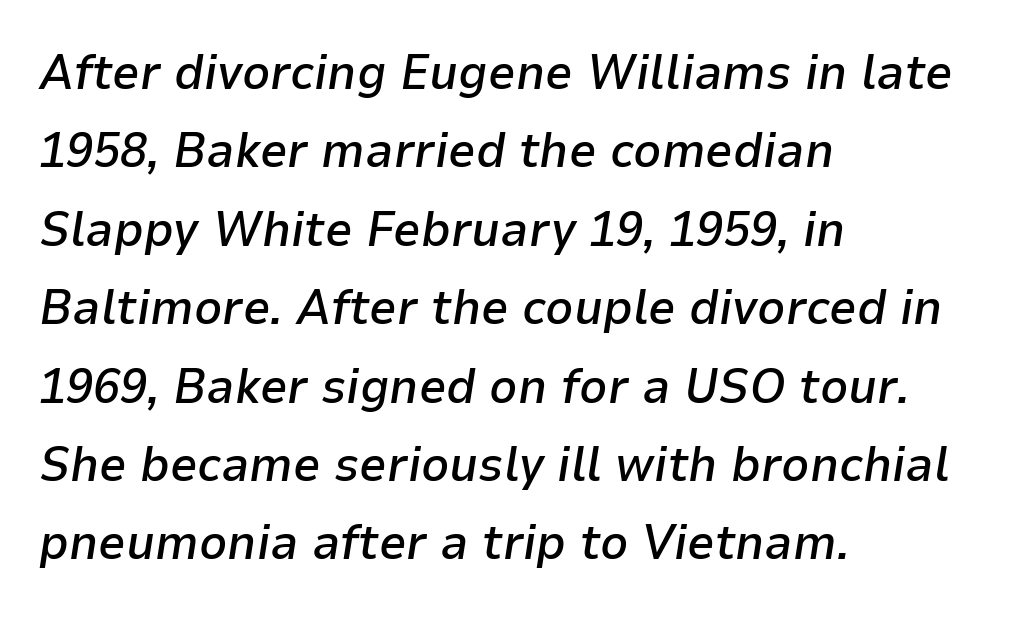
The passage shown stacks its lines at a standard gap. Rule under the text: the space is simply empty. An italicized treatment has been applied to the whole sample. Heft: intermediate — a semibold. The face used here is rendered with its standard letterfit.
